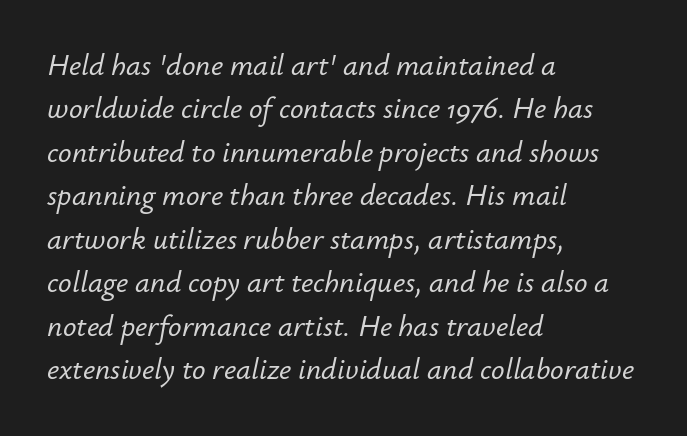
The image shows 30 px text type, italic (leaning right); set left-aligned, normal line spacing (1.45x), normal letter spacing, not underlined; low stroke contrast and a small x-height.
